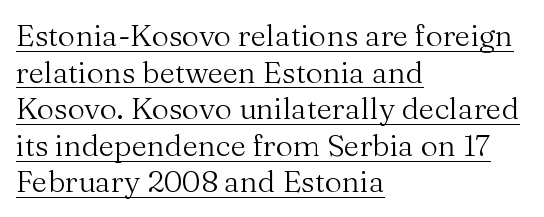
The image shows 30 px regular-weight serif type, upright; set left-aligned, line spacing 1.22x, normal letter spacing, underlined; medium stroke contrast and a medium x-height.
